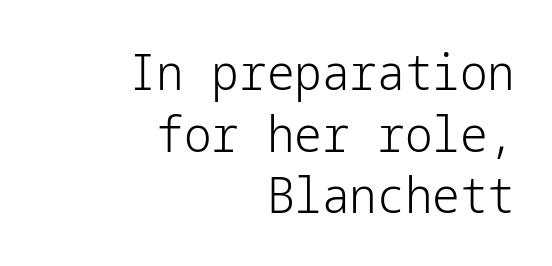
The image shows 49 px light sans-serif type, upright; set right-aligned, normal line spacing (1.26x), normal letter spacing, not underlined; low stroke contrast and a medium x-height.
